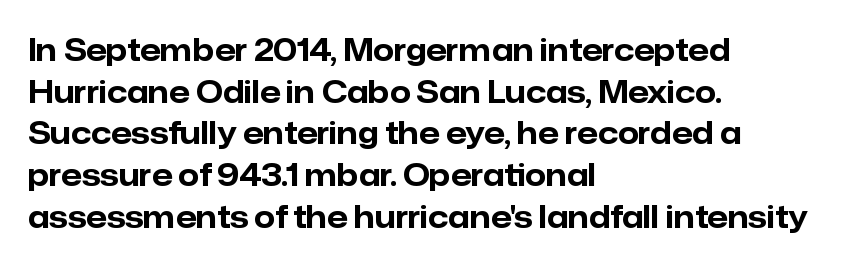
The image shows 30 px bold sans-serif type, upright; set left-aligned, normal line spacing (1.39x), normal letter spacing, not underlined; low stroke contrast and a medium x-height.
